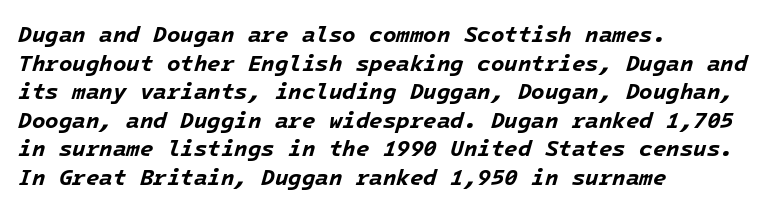
The image shows 22 px bold type, italic (leaning right); set left-aligned, normal line spacing (1.3x), normal letter spacing, not underlined.
